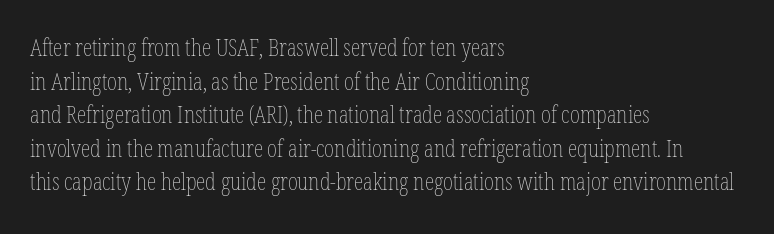
Does the copy run flush right? No — it runs flush left. Does extra space separate the letters? No, they use regular spacing. The letters look calm and open, with moderate or lighter stems. Beneath every word, the page is bare. Normally led — the rows are evenly, conventionally spaced.
